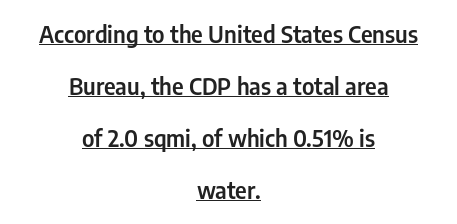
{"italic": "no", "underline": "yes", "align": "center", "line_spacing": "loose", "line_spacing_ratio": 2.26, "letter_spacing": "normal", "letter_spacing_em": 0.0, "glyph_px": 23}
